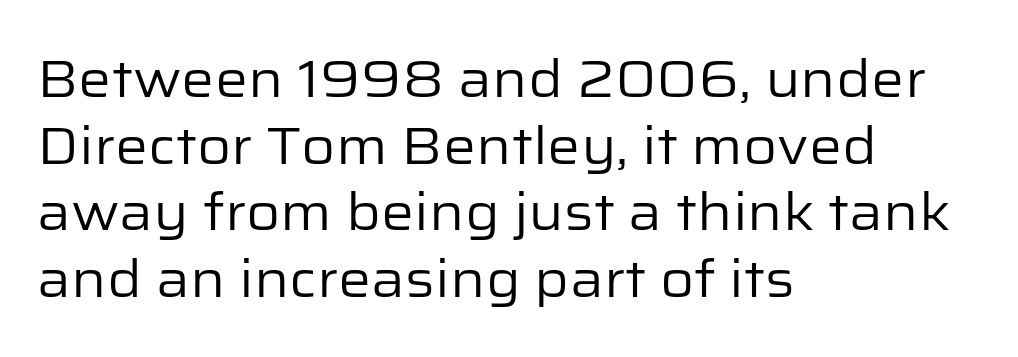
Q: Is the text bold? A: No.
Q: Is the text italic (slanted)? A: No, it is upright.
Q: Is the typeface a serif or a sans-serif typeface? A: Sans-serif.
Q: Is the text underlined? A: No.
Q: How is the paragraph aligned? A: Left-aligned.
Q: Is the spacing between letters normal or unusually wide? A: Normal.
Q: Is the spacing between lines tight, normal or loose? A: Normal.
Q: Width (condensed, normal, or wide)? A: Normal.
Q: Stroke contrast? A: Low.
Q: x-height? A: Medium.
Q: Monospaced? A: No.
